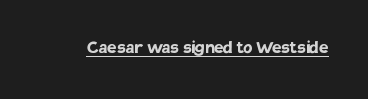
The image shows 21 px bold type, upright; set normal letter spacing, underlined.
